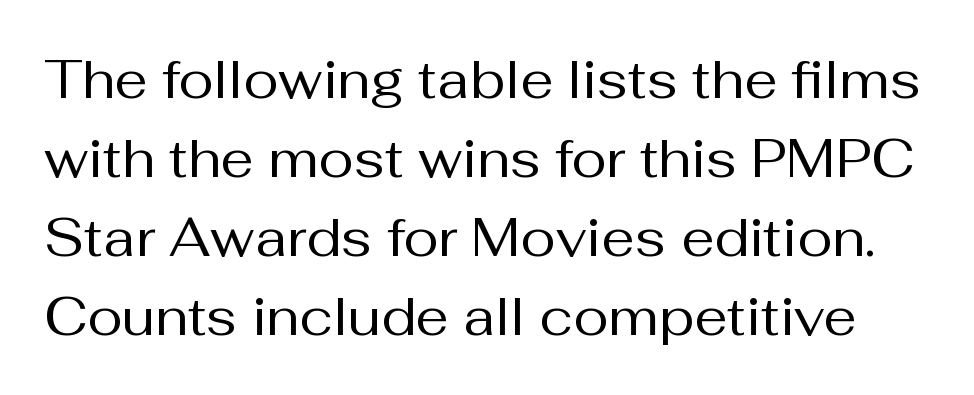
The image shows 53 px regular-weight sans-serif type, upright; set normal line spacing (1.49x), normal letter spacing, not underlined; medium stroke contrast and a medium x-height.
